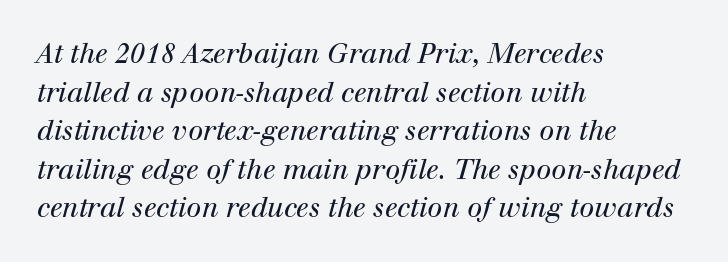
The image shows 27 px text type, italic (leaning right); set left-aligned, normal line spacing (1.43x), normal letter spacing, not underlined.
